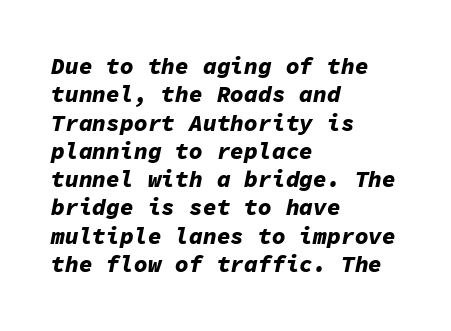
Q: Is the text bold? A: Yes.
Q: Is the text italic (slanted)? A: Yes, it leans right by about 11 degrees.
Q: Is the text underlined? A: No.
Q: How is the paragraph aligned? A: Left-aligned.
Q: Is the spacing between letters normal or unusually wide? A: Normal.
